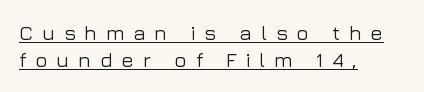
{"italic": "no", "underline": "yes", "align": "left", "line_spacing": "normal", "line_spacing_ratio": 1.29, "letter_spacing": "wide", "letter_spacing_em": 0.41, "glyph_px": 21}
